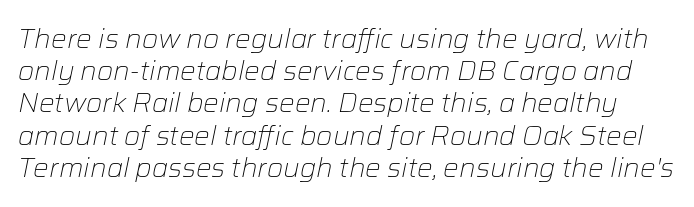
Q: Is the text bold? A: No.
Q: Is the text italic (slanted)? A: Yes, it leans right by about 12 degrees.
Q: Is the text underlined? A: No.
Q: Is the spacing between letters normal or unusually wide? A: Normal.
